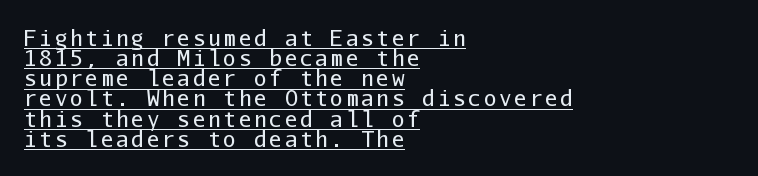
Q: Is the text bold? A: No.
Q: Is the text italic (slanted)? A: No, it is upright.
Q: Is the text underlined? A: Yes.
Q: How is the paragraph aligned? A: Left-aligned.
Q: Is the spacing between lines tight, normal or loose? A: Tight.
